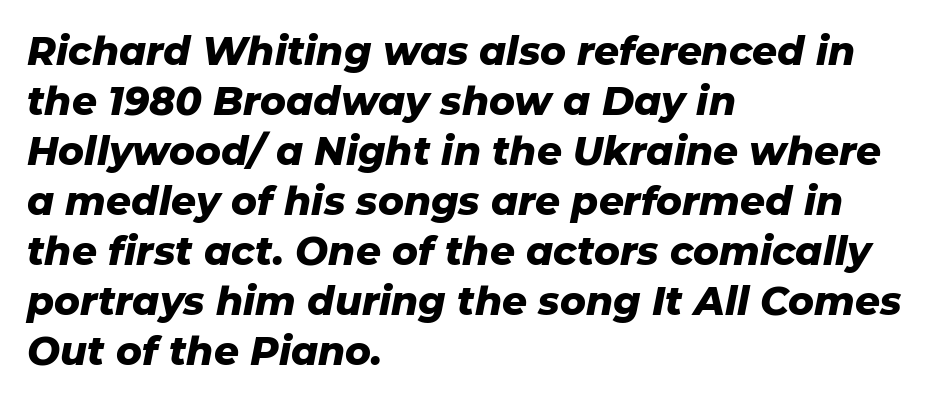
{"italic": "yes", "lean": "right", "slant_degrees": 11, "bold": "yes", "weight": "heavy", "width": "normal", "stroke_contrast": "low", "x_height": "medium", "monospaced": "no", "underline": "no", "align": "left", "line_spacing": "normal", "line_spacing_ratio": 1.28, "letter_spacing": "normal", "letter_spacing_em": 0.0, "glyph_px": 39}
